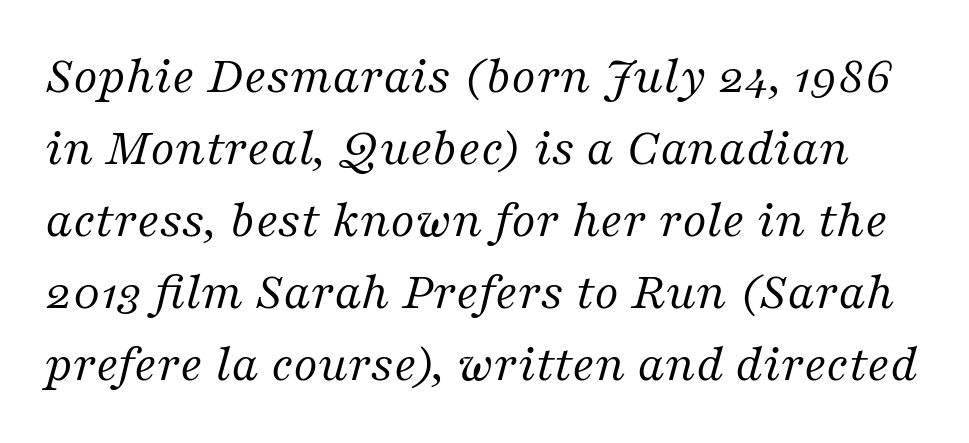
There is no visible air inserted between adjacent glyphs. Weight: not bold — regular or lighter. Descender tails drop into unmarked territory. This sample keeps an unexceptional amount of space between lines.
